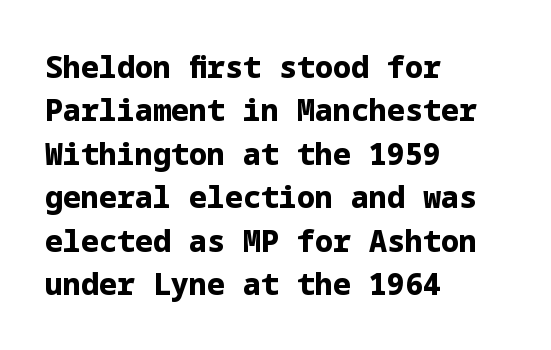
The image shows 30 px bold sans-serif type, upright; set left-aligned, normal line spacing (1.45x), normal letter spacing, not underlined; low stroke contrast and a medium x-height.
